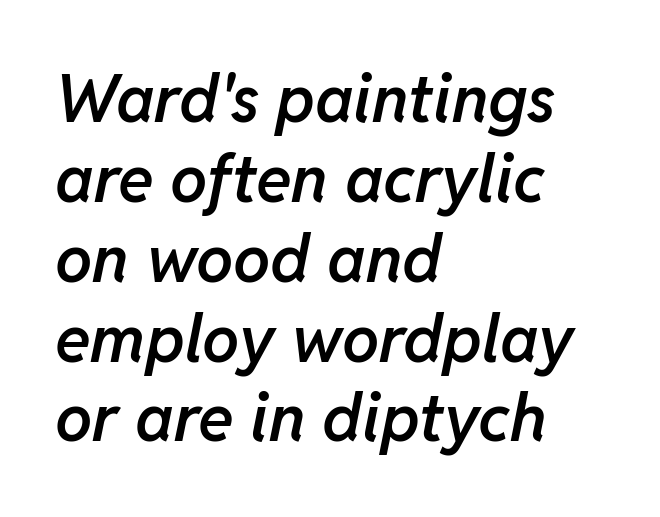
{"italic": "yes", "lean": "right", "slant_degrees": 11, "bold": "semi", "weight": "semibold", "width": "normal", "stroke_contrast": "low", "x_height": "medium", "monospaced": "no", "underline": "no", "align": "left", "line_spacing_ratio": 1.21, "letter_spacing": "normal", "letter_spacing_em": 0.0, "glyph_px": 66}
